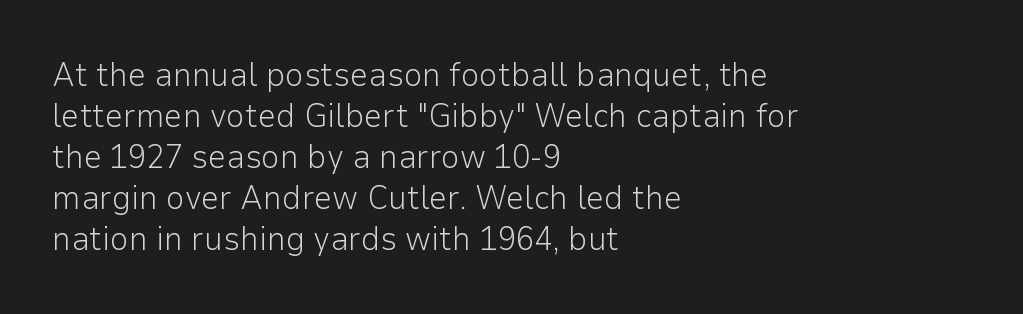
The image shows 33 px light sans-serif type, upright; set left-aligned, line spacing 1.24x, normal letter spacing, not underlined; low stroke contrast and a medium x-height.
